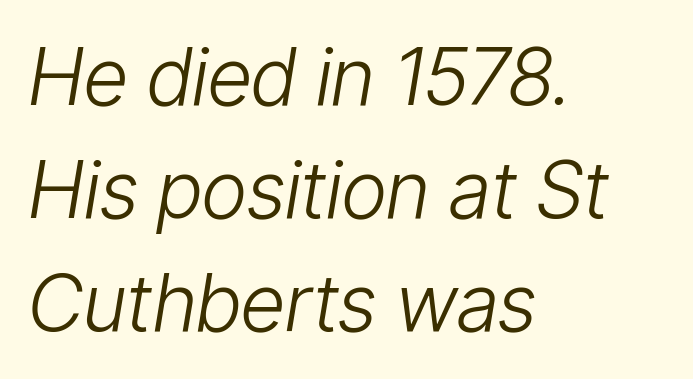
The image shows 79 px light, condensed type, italic (leaning right); set left-aligned, normal line spacing (1.43x), normal letter spacing, not underlined; low stroke contrast and a medium x-height.
